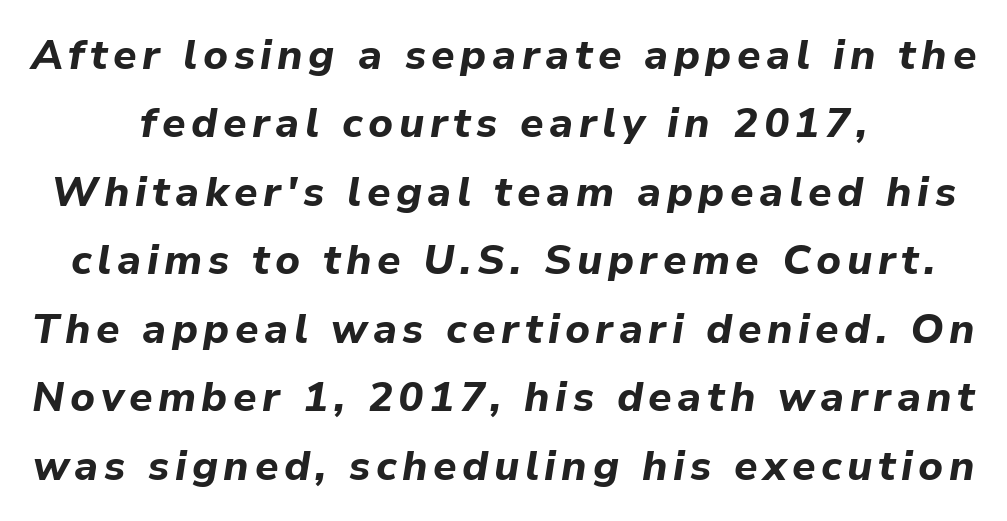
The image shows 42 px bold type, italic (leaning right); set normal line spacing (1.63x), not underlined; low stroke contrast and a medium x-height.
